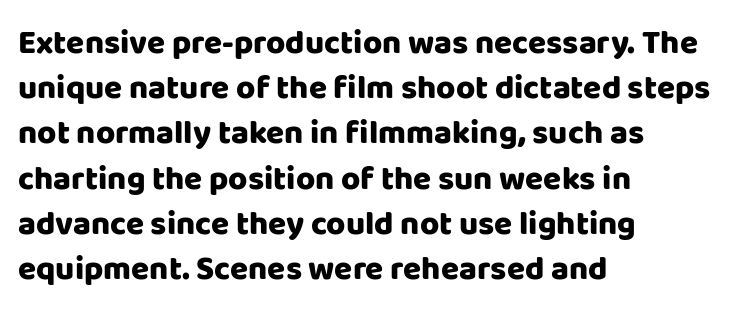
Q: Is the text bold? A: Yes.
Q: Is the text italic (slanted)? A: No, it is upright.
Q: Is the typeface a serif or a sans-serif typeface? A: Sans-serif.
Q: Is the text underlined? A: No.
Q: How is the paragraph aligned? A: Left-aligned.
Q: Is the spacing between letters normal or unusually wide? A: Normal.
Q: Is the spacing between lines tight, normal or loose? A: Normal.
Q: Width (condensed, normal, or wide)? A: Normal.
Q: Stroke contrast? A: Low.
Q: x-height? A: Large.
Q: Monospaced? A: No.
